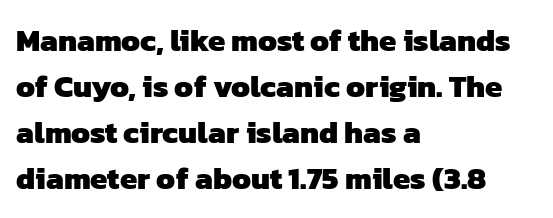
The image shows 31 px heavy sans-serif type; set left-aligned, normal line spacing (1.48x), normal letter spacing, not underlined; low stroke contrast and a medium x-height.
